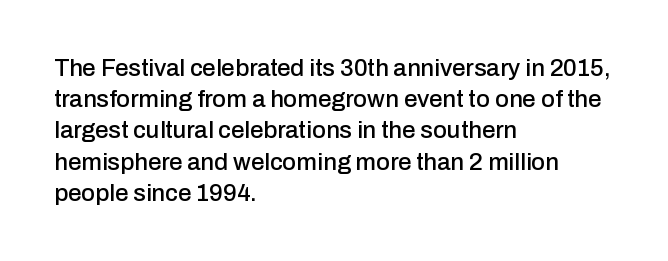
Q: Is the text italic (slanted)? A: No, it is upright.
Q: Is the text underlined? A: No.
Q: How is the paragraph aligned? A: Left-aligned.
Q: Is the spacing between letters normal or unusually wide? A: Normal.
Q: Is the spacing between lines tight, normal or loose? A: Normal.
